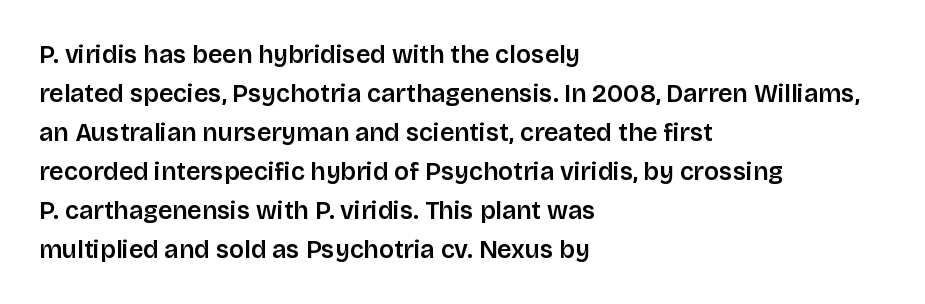
The image shows 25 px text type, upright; set left-aligned, normal line spacing (1.56x), normal letter spacing, not underlined.
